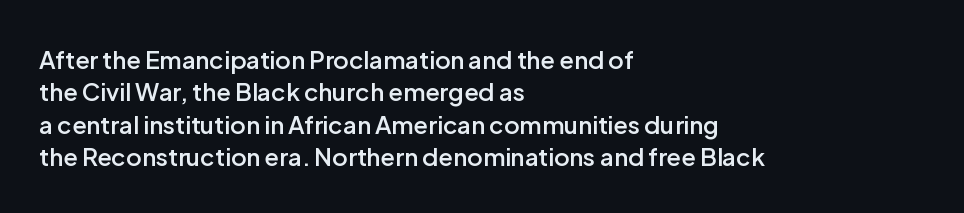
The image shows 24 px text type, upright; set left-aligned, normal line spacing (1.35x), normal letter spacing, not underlined.
